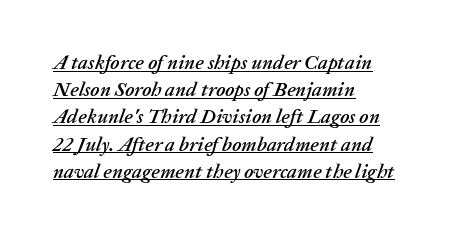
The image shows 20 px text type, italic (leaning right); set left-aligned, normal line spacing (1.36x), normal letter spacing, underlined.
